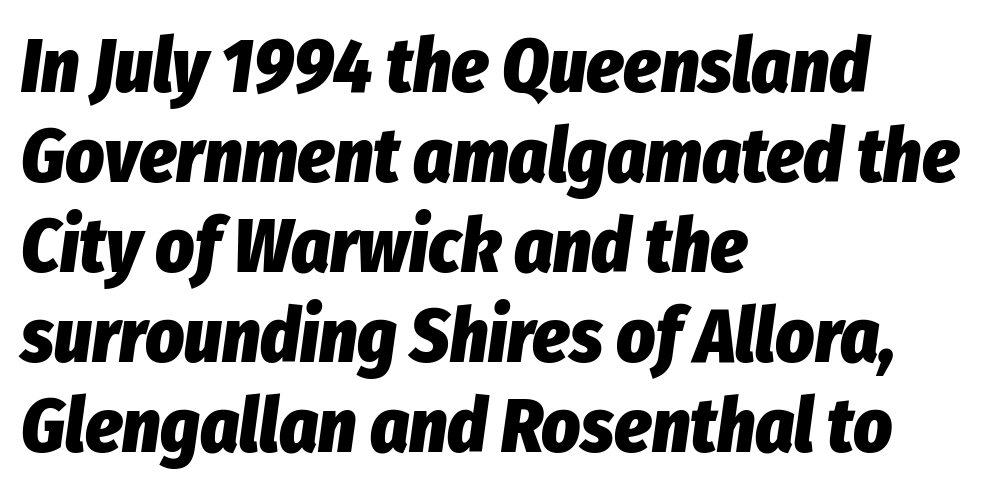
The image shows 75 px heavy, condensed type, italic (leaning right); set left-aligned, line spacing 1.2x, normal letter spacing, not underlined; low stroke contrast and a medium x-height.
